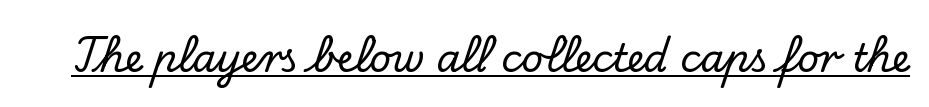
Compared with undecorated copy, this sample adds a rule below the words. The letterforms sit shoulder to shoulder at normal distance. Think of a printed novel: that variable character pitch is what you see here. You can tell from the footed stems that serif type was used.
